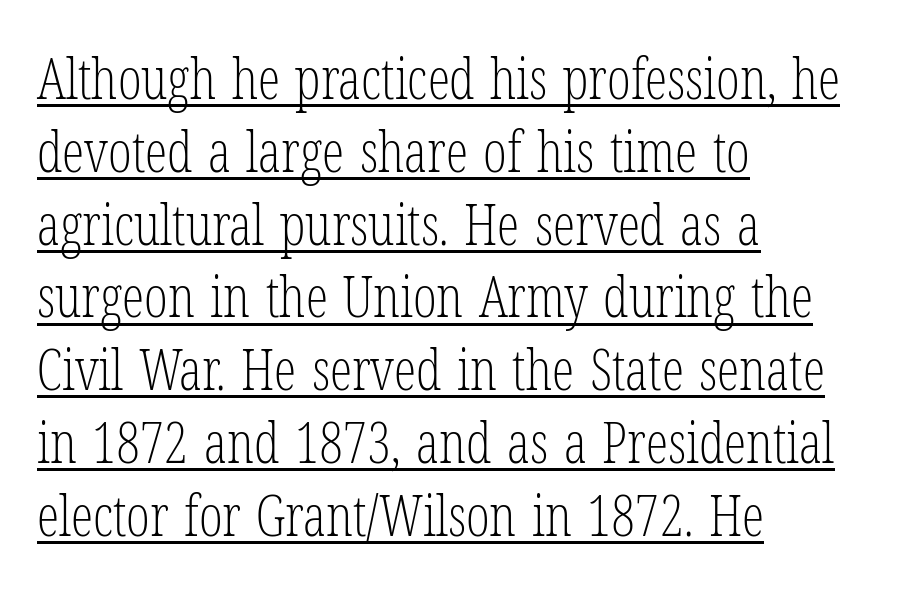
The image shows 56 px light, condensed serif type, upright; set left-aligned, normal line spacing (1.3x), normal letter spacing, underlined; low stroke contrast and a medium x-height.
